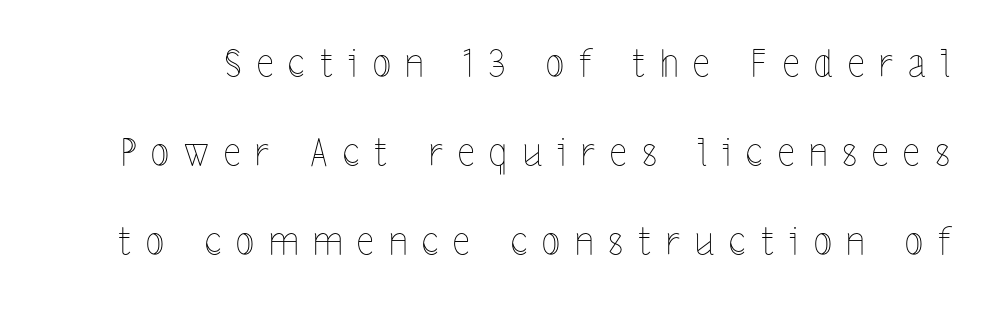
Q: Is the text bold? A: No.
Q: Is the text italic (slanted)? A: No, it is upright.
Q: Is the text underlined? A: No.
Q: Is the spacing between letters normal or unusually wide? A: Unusually wide.
Q: Is the spacing between lines tight, normal or loose? A: Loose.
Q: Width (condensed, normal, or wide)? A: Condensed.
Q: x-height? A: Medium.
Q: Monospaced? A: No.
